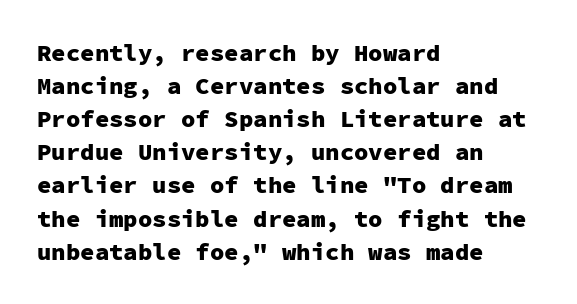
The image shows 24 px bold type, upright; set left-aligned, normal line spacing (1.38x), normal letter spacing, not underlined.
